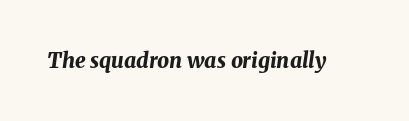
The image shows 21 px bold type, italic (leaning right); set normal letter spacing, not underlined.
